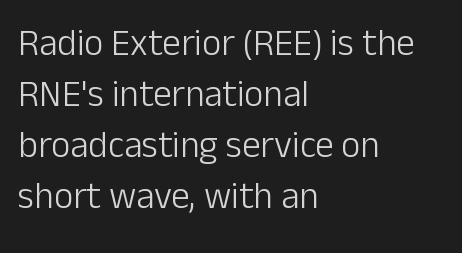
Posture: straight, roman, zero tilt. The face looks like a standard text weight, possibly lighter. Do the characters align in a grid? No, the font is proportional. Just letters on the line, the space beneath them empty. This sample keeps an unexceptional amount of space between lines.
